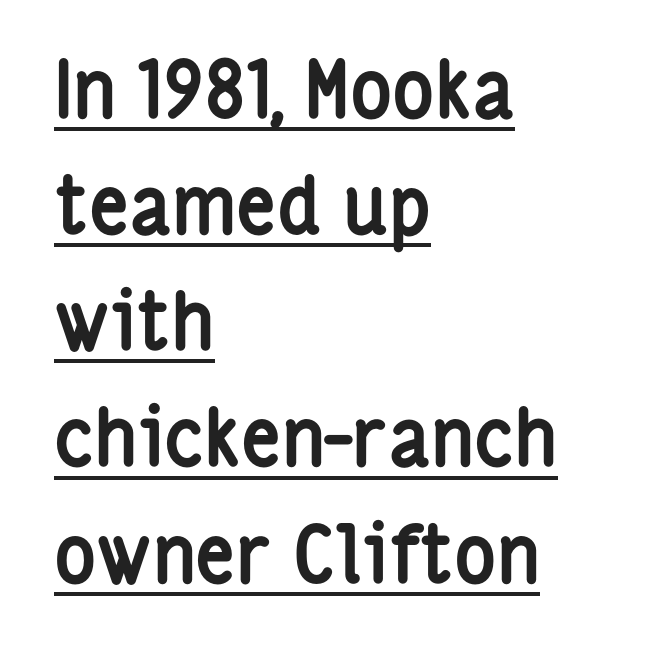
Q: Is the text bold? A: Yes.
Q: Is the text italic (slanted)? A: No, it is upright.
Q: Is the typeface a serif or a sans-serif typeface? A: Sans-serif.
Q: Is the text underlined? A: Yes.
Q: How is the paragraph aligned? A: Left-aligned.
Q: Is the spacing between letters normal or unusually wide? A: Normal.
Q: Is the spacing between lines tight, normal or loose? A: Normal.
Q: Width (condensed, normal, or wide)? A: Condensed.
Q: Stroke contrast? A: Low.
Q: x-height? A: Medium.
Q: Monospaced? A: No.
